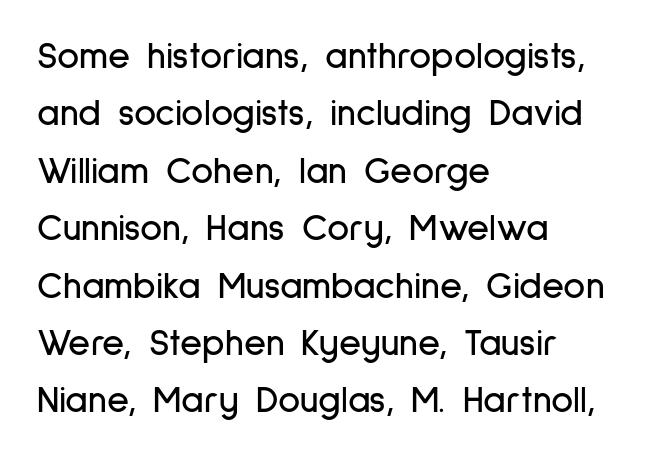
The image shows 38 px condensed sans-serif type, upright; set left-aligned, normal line spacing (1.51x), normal letter spacing, not underlined; low stroke contrast and a medium x-height.
